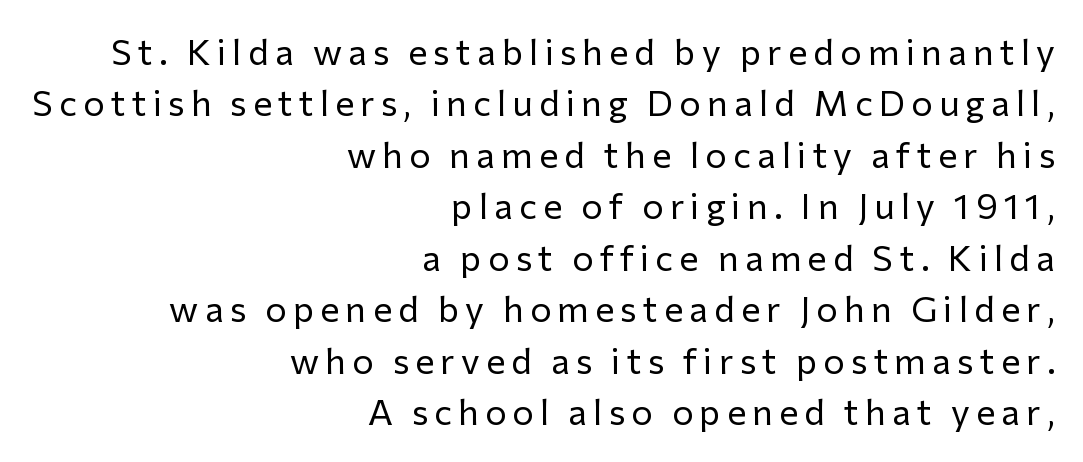
Q: Is the text bold? A: No.
Q: Is the text italic (slanted)? A: No, it is upright.
Q: Is the typeface a serif or a sans-serif typeface? A: Sans-serif.
Q: Is the text underlined? A: No.
Q: How is the paragraph aligned? A: Right-aligned.
Q: Is the spacing between lines tight, normal or loose? A: Normal.
Q: Width (condensed, normal, or wide)? A: Normal.
Q: Stroke contrast? A: Low.
Q: x-height? A: Medium.
Q: Monospaced? A: No.
